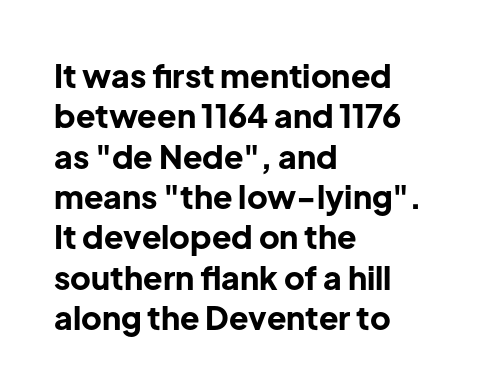
Descenders hang freely into open space. Nothing sits at the stroke ends, so this counts as sans-serif. In terms of letterspacing, this is plain default setting. Posture: vertical. A typesetter would call this proportional, since set widths differ per character. Casual observation: everything's shoved over to the left.
